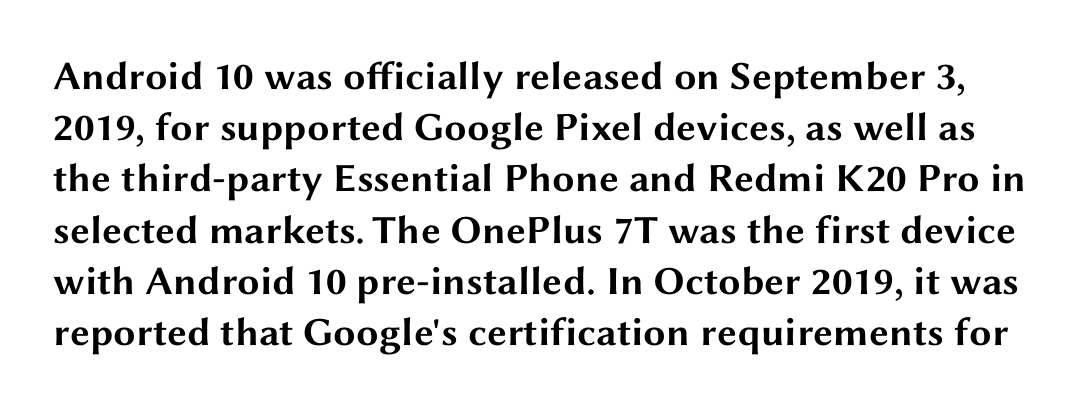
Successive baselines arrive at the customary interval. Do the characters align in a grid? No, the font is proportional. The rendering shows plain stroke endings on the letterforms — a sans-serif design. The letters stand straight up with perfectly vertical stems. The letterforms sit shoulder to shoulder at normal distance. The zone under the glyphs is completely vacant.
